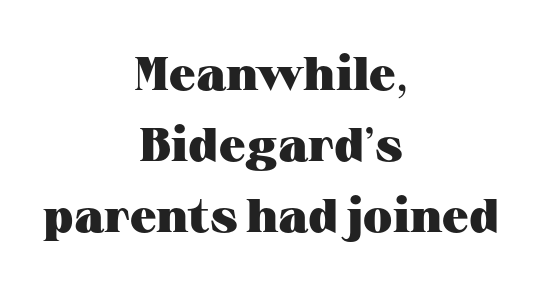
The rendering shows small feet on the letterforms — a serif design. The vertical gap from one line to the next is medium. The type is set solid horizontally, with unmodified tracking. Every character sits straight up, as roman type does. This sample is center-justified, so both line endings float freely. The specimen omits any rule beneath the text block's lines.
